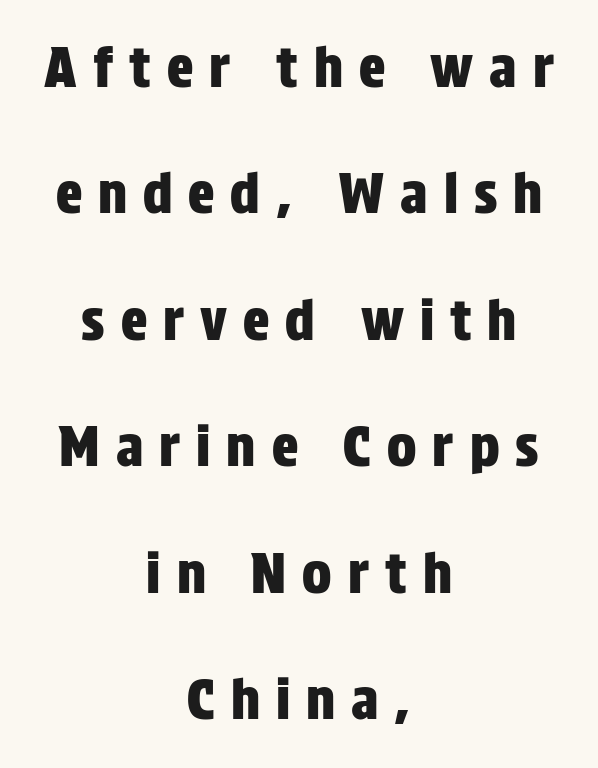
Q: Is the text italic (slanted)? A: No, it is upright.
Q: Is the typeface a serif or a sans-serif typeface? A: Sans-serif.
Q: Is the text underlined? A: No.
Q: How is the paragraph aligned? A: Centered.
Q: Is the spacing between letters normal or unusually wide? A: Unusually wide.
Q: Is the spacing between lines tight, normal or loose? A: Loose.
Q: Width (condensed, normal, or wide)? A: Condensed.
Q: Stroke contrast? A: Low.
Q: x-height? A: Large.
Q: Monospaced? A: No.
